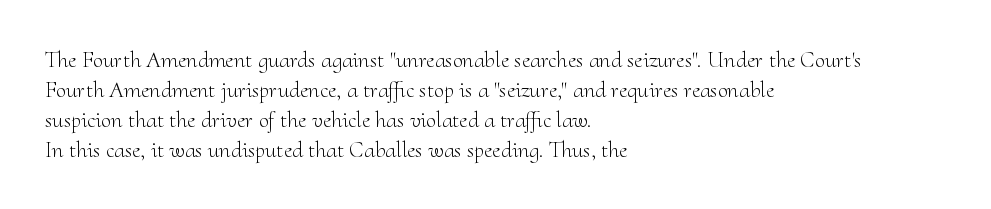
{"italic": "no", "bold": "no", "underline": "no", "align": "left", "line_spacing": "normal", "line_spacing_ratio": 1.3, "letter_spacing": "normal", "letter_spacing_em": 0.0, "glyph_px": 23}
